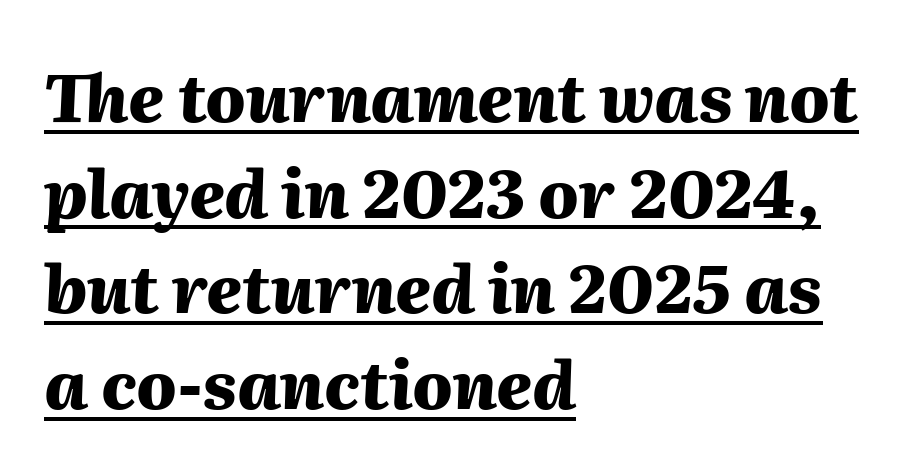
The image shows 66 px heavy type, italic (leaning right); set left-aligned, normal line spacing (1.45x), normal letter spacing, underlined; medium stroke contrast and a medium x-height.
